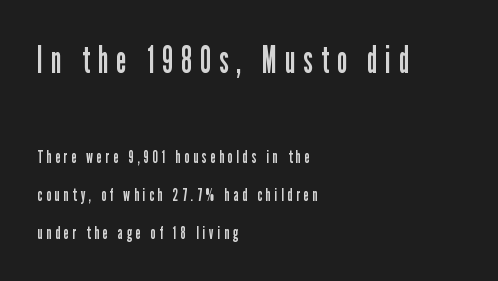
{"serif": "no", "italic": "no", "bold": "no", "weight": "regular", "width": "condensed", "stroke_contrast": "low", "x_height": "medium", "monospaced": "no", "underline": "no", "align": "left", "line_spacing": "loose", "line_spacing_ratio": 2.11, "letter_spacing": "wide", "letter_spacing_em": 0.22, "larger_block": "first", "size_ratio": 2.06, "glyph_px": 37}
